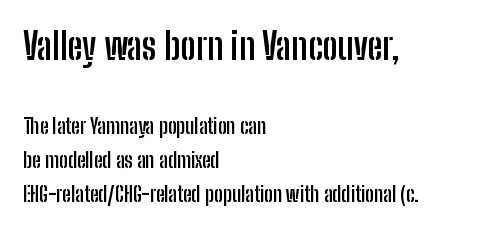
{"serif": "no", "italic": "no", "bold": "yes", "weight": "semibold", "width": "condensed", "stroke_contrast": "low", "x_height": "medium", "monospaced": "no", "underline": "no", "align": "left", "line_spacing": "normal", "line_spacing_ratio": 1.62, "letter_spacing": "normal", "letter_spacing_em": 0.0, "larger_block": "first", "size_ratio": 1.76, "glyph_px": 37}
